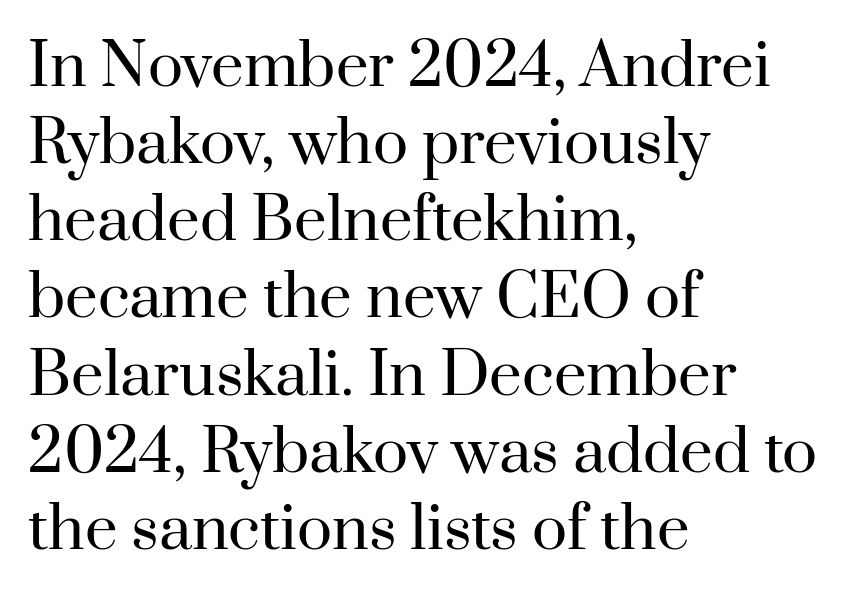
The image shows 58 px regular-weight serif type, upright; set left-aligned, normal line spacing (1.33x), normal letter spacing, not underlined; high stroke contrast and a small x-height.
